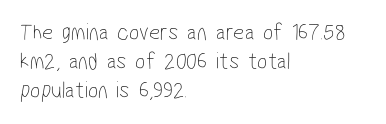
{"bold": "no", "underline": "no", "align": "left", "line_spacing_ratio": 1.21, "letter_spacing": "normal", "letter_spacing_em": 0.0, "glyph_px": 24}
